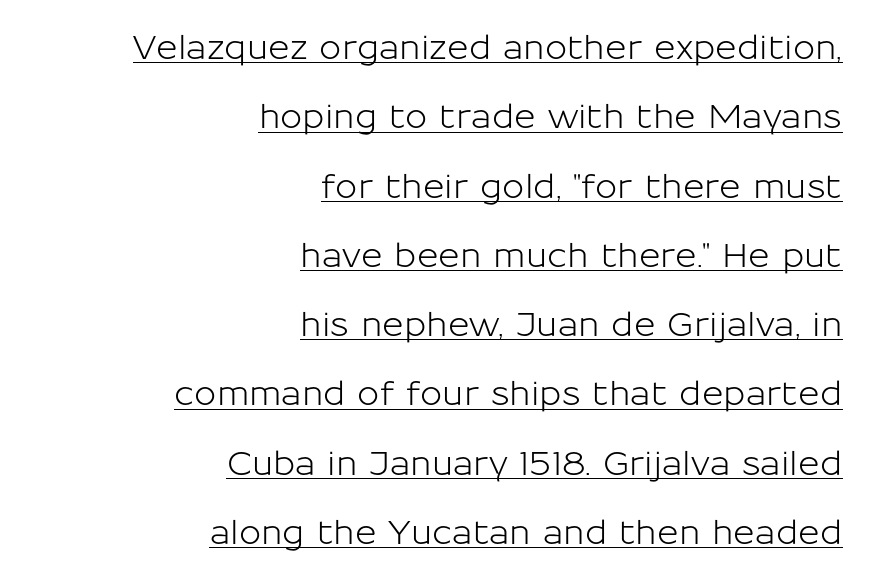
The image shows 33 px sans-serif type, upright; set right-aligned, loose line spacing (2.1x), normal letter spacing, underlined; low stroke contrast and a medium x-height.
